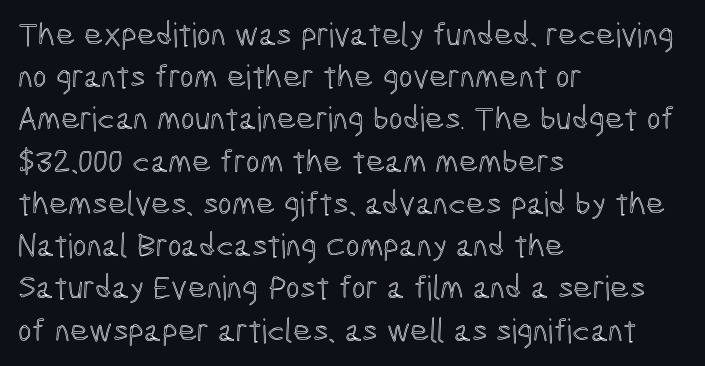
The image shows 33 px condensed type, upright; set left-aligned, normal line spacing (1.28x), normal letter spacing, not underlined; a medium x-height.
